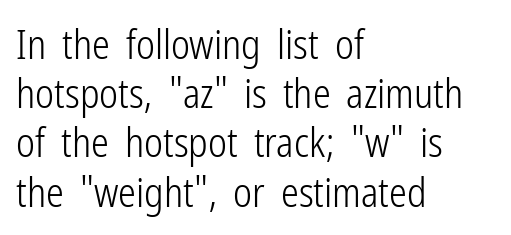
The image shows 40 px light, condensed sans-serif type, upright; set left-aligned, line spacing 1.23x, normal letter spacing, not underlined; low stroke contrast and a medium x-height.
